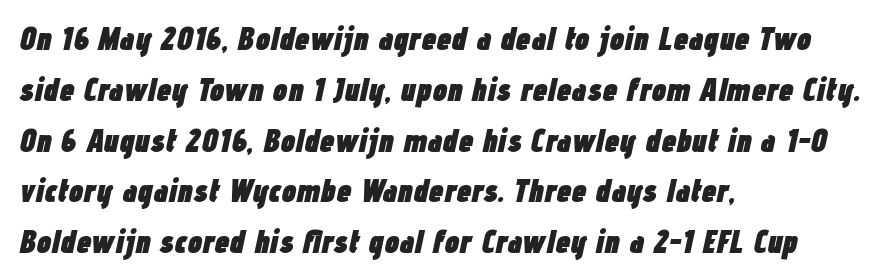
Characters are canted at an angle relative to the baseline's perpendicular. The passage shown is emphatically bold. In terms of letterspacing, this is plain default setting. Varying glyph widths throughout — classic text-font behaviour.
